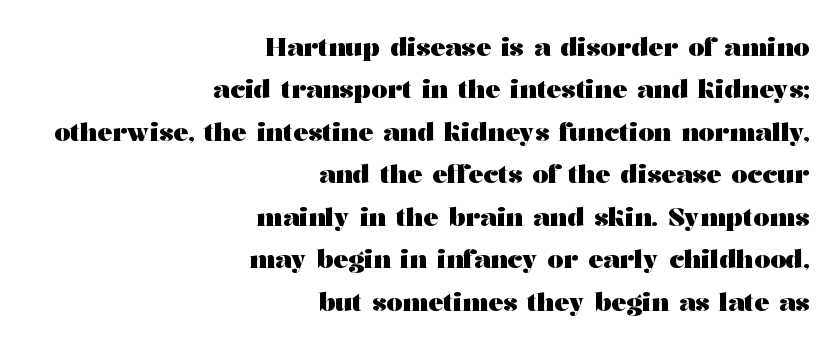
Leading: standard. Each row of text sits above clean, open space. The typesetter chose a ragged-left arrangement here. The letters sit at their default tracking, neither squeezed nor spread.
